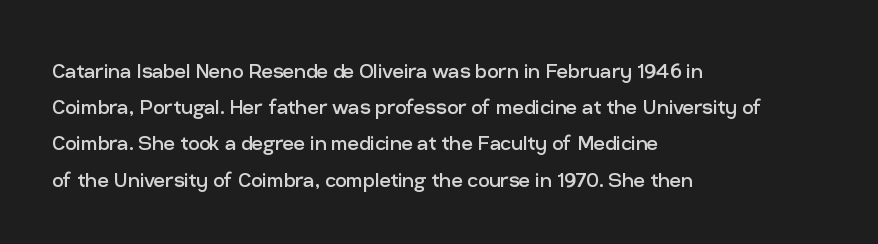
{"italic": "no", "bold": "no", "underline": "no", "align": "left", "line_spacing": "normal", "line_spacing_ratio": 1.45, "letter_spacing": "normal", "letter_spacing_em": 0.0, "glyph_px": 25}
